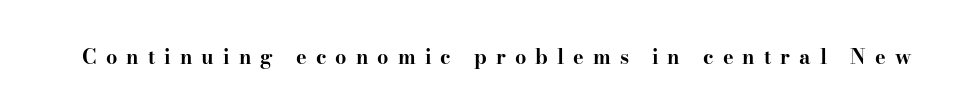
Q: Is the text bold? A: Yes.
Q: Is the text italic (slanted)? A: No, it is upright.
Q: Is the text underlined? A: No.
Q: Is the spacing between letters normal or unusually wide? A: Unusually wide.
